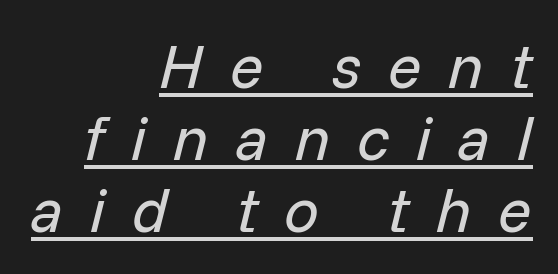
The image shows 62 px regular-weight type, italic (leaning right); set right-aligned, line spacing 1.16x, unusually wide letter spacing (+0.43 em), underlined; low stroke contrast and a medium x-height.
